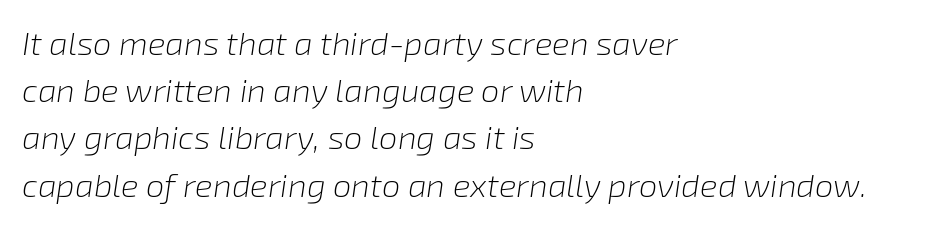
The image shows 33 px light type, italic (leaning right); set left-aligned, normal line spacing (1.43x), normal letter spacing, not underlined; low stroke contrast and a medium x-height.
